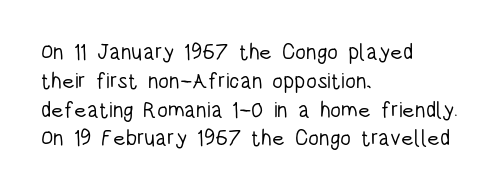
No extra ink here — the face is not bold. The ragged edge is on the right, which tells us the setting is flush left. Decoration check: the copy has no underline. Between one letter and the next there's only the usual sliver of space. No italicization has been applied; the sample stays upright. Successive baselines arrive at the customary interval.
